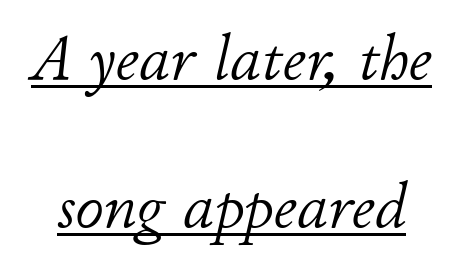
{"italic": "yes", "lean": "right", "slant_degrees": 11, "bold": "no", "weight": "light", "width": "normal", "stroke_contrast": "low", "x_height": "small", "monospaced": "no", "underline": "yes", "line_spacing": "loose", "line_spacing_ratio": 2.31, "letter_spacing": "normal", "letter_spacing_em": 0.0, "glyph_px": 64}
